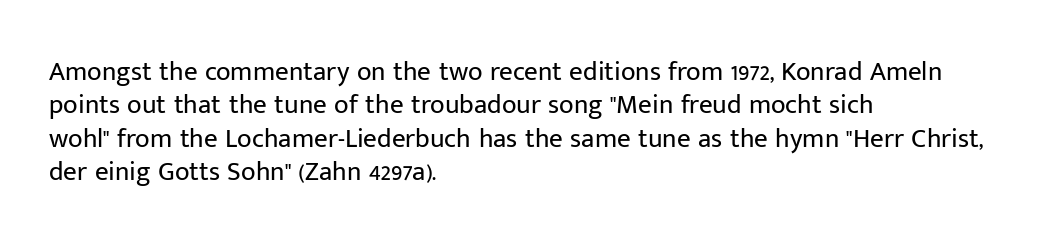
The image shows 27 px text type, upright; set left-aligned, line spacing 1.24x, normal letter spacing, not underlined.
